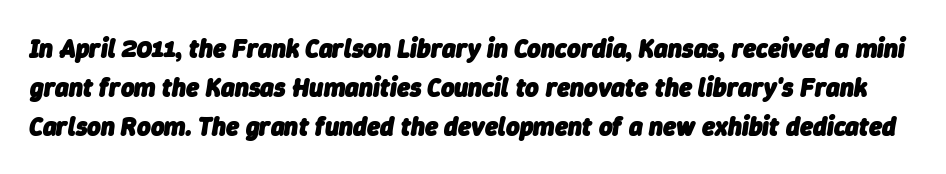
Rows of type keep a routine distance in the vertical direction. Summary of weight: heavy, a full bold. The area under the type is left untouched. No extra tracking has been applied to these lines. This is oblique type, the kind used for emphasis or titles.
